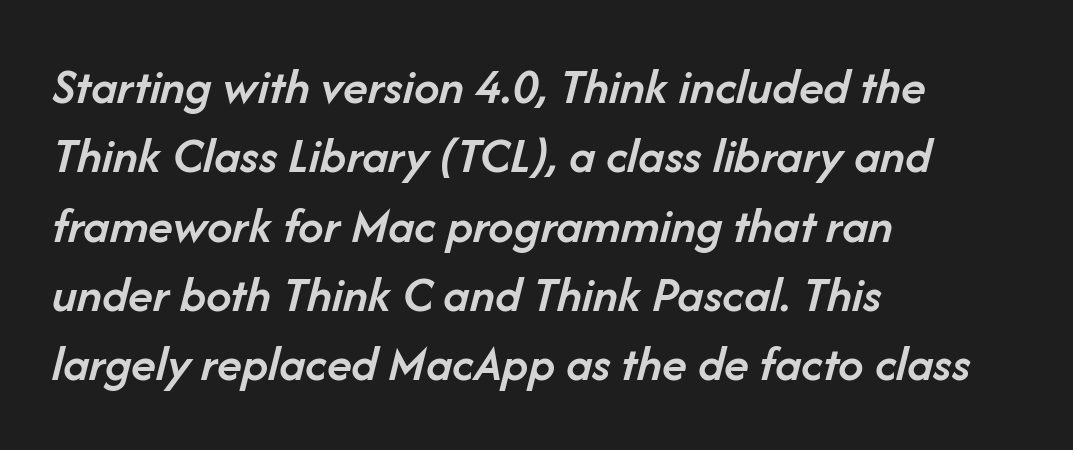
The passage shown is not underscored anywhere. Every row of glyphs begins at an identical x-position on the left. Proportional: the letters do not fall into vertical columns. The whole block is typeset with a tilt.
